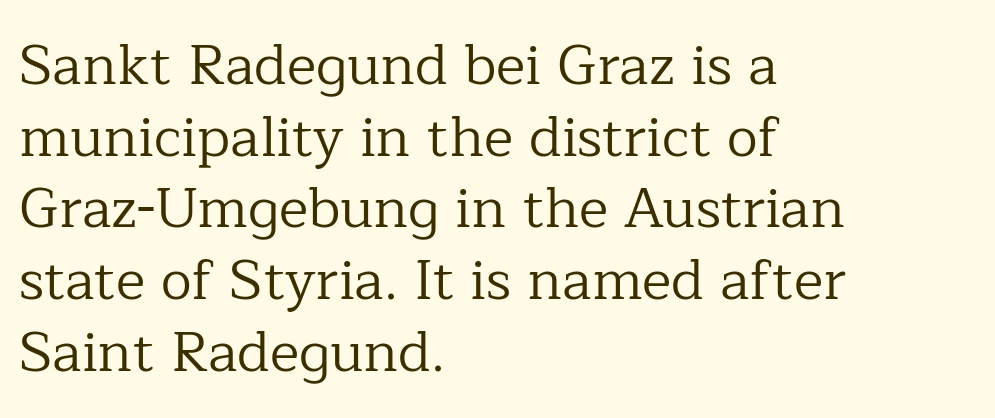
The image shows 56 px regular-weight serif type, upright; set left-aligned, normal line spacing (1.28x), normal letter spacing, not underlined; low stroke contrast and a medium x-height.
